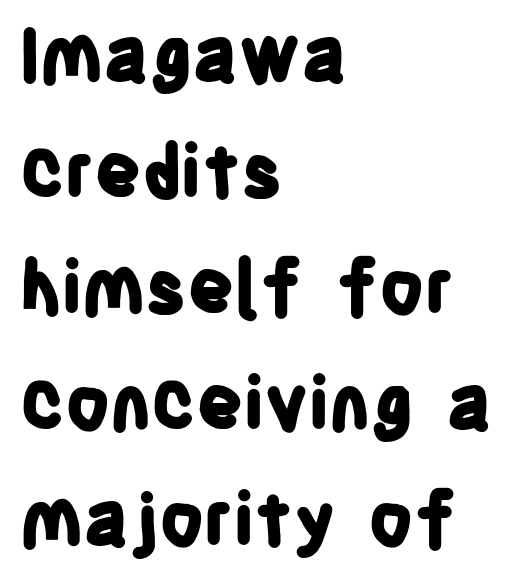
The image shows 73 px bold, condensed sans-serif type, upright; set left-aligned, normal line spacing (1.59x), normal letter spacing, not underlined; low stroke contrast and a large x-height.
